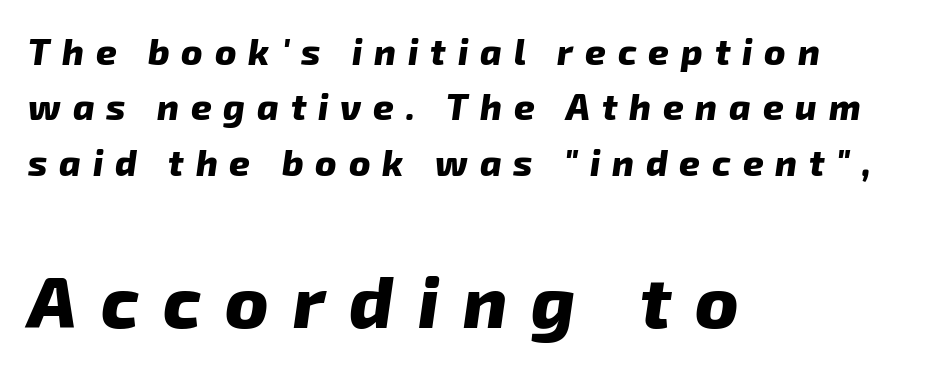
The image shows 73 px heavy sans-serif type; set left-aligned, normal line spacing (1.54x), unusually wide letter spacing (+0.33 em), not underlined; the second (bottom) block is 2.03x larger; low stroke contrast and a medium x-height.
